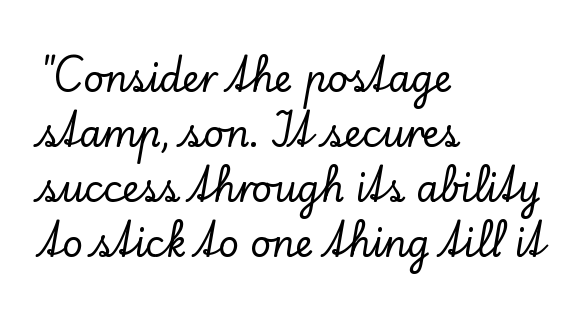
The image shows 36 px serif type; set left-aligned, normal line spacing (1.53x), normal letter spacing, not underlined; low stroke contrast and a small x-height.
